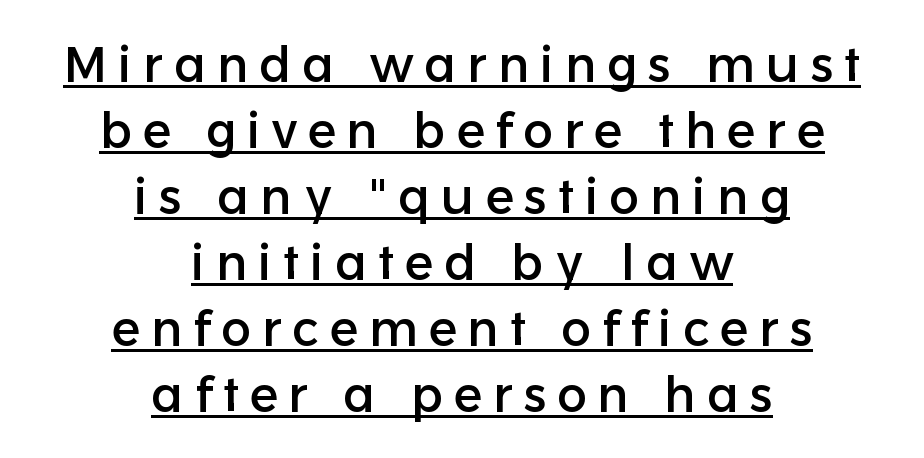
Q: Is the text italic (slanted)? A: No, it is upright.
Q: Is the typeface a serif or a sans-serif typeface? A: Sans-serif.
Q: Is the text underlined? A: Yes.
Q: How is the paragraph aligned? A: Centered.
Q: Is the spacing between letters normal or unusually wide? A: Unusually wide.
Q: Is the spacing between lines tight, normal or loose? A: Normal.
Q: Width (condensed, normal, or wide)? A: Normal.
Q: Stroke contrast? A: Low.
Q: x-height? A: Medium.
Q: Monospaced? A: No.
